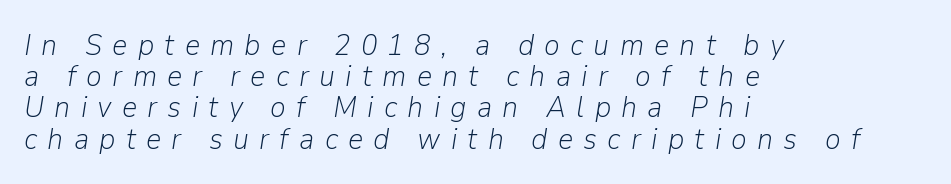
The image shows 30 px light type, italic (leaning right); set left-aligned, tight line spacing (1.04x), unusually wide letter spacing (+0.34 em), not underlined; low stroke contrast and a medium x-height.
